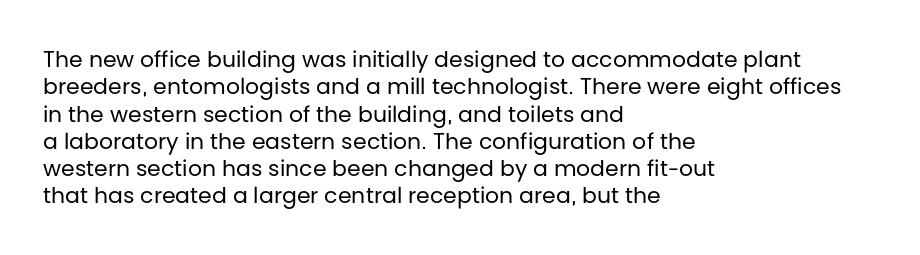
Rendered with straight, roman letterforms. Weight: not bold — regular or lighter. Words appear dense and cohesive because spacing is normal. Horizontal alignment here is leftward, the default for most running prose. A clean baseline with only descenders dipping below it.
